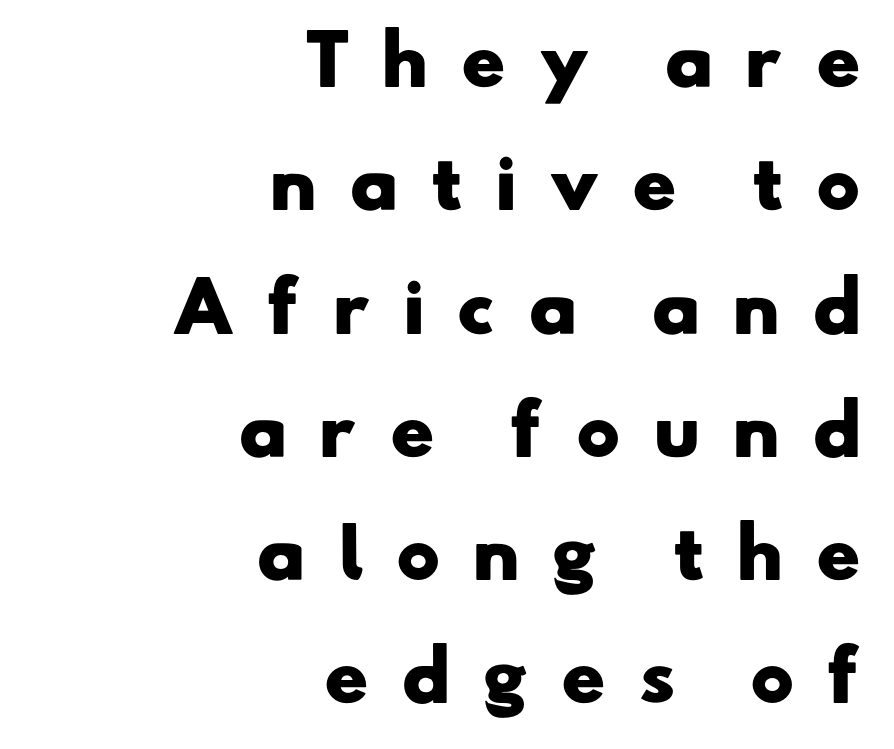
Does the weight exceed regular? Yes, all the way to bold. Each letter's strokes conclude bluntly, with no projecting serifs. This sample has the flowing, uneven cadence of proportional lettering. Caption: multi-line text, flush right, ragged left.
